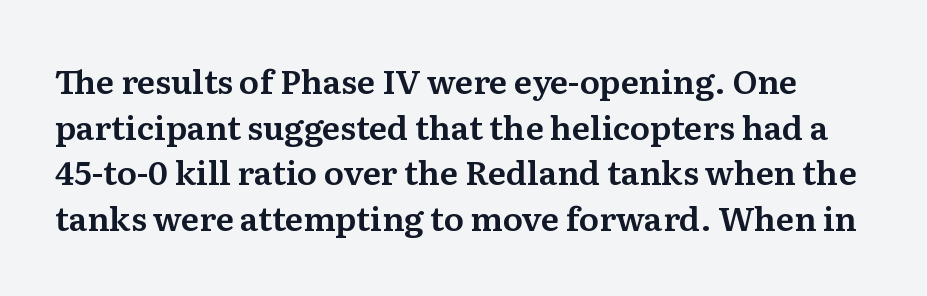
The image shows 33 px serif type, upright; set normal line spacing (1.38x), normal letter spacing, not underlined; medium stroke contrast and a medium x-height.
